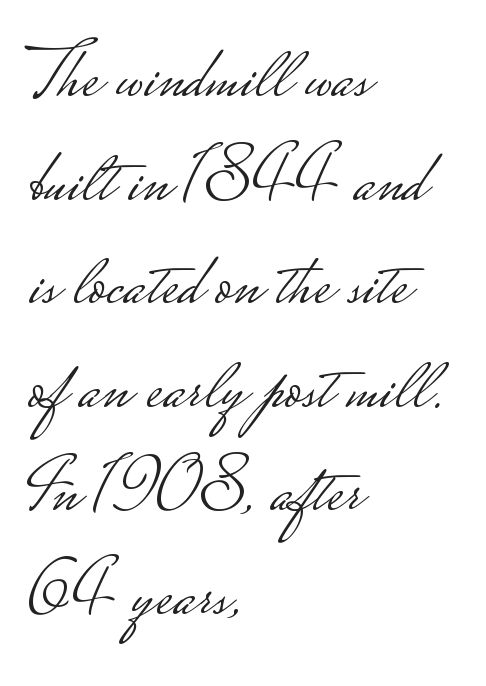
The image shows 74 px light, wide sans-serif type; set left-aligned, normal line spacing (1.4x), normal letter spacing, not underlined; low stroke contrast.
